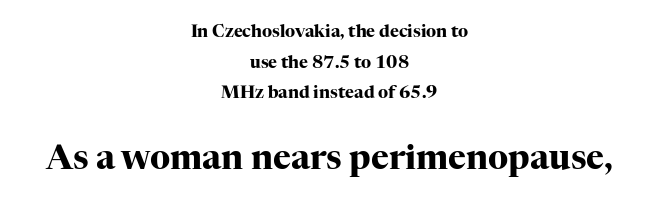
Q: Is the text bold? A: Yes.
Q: Is the text italic (slanted)? A: No, it is upright.
Q: Is the typeface a serif or a sans-serif typeface? A: Serif.
Q: Is the text underlined? A: No.
Q: How is the paragraph aligned? A: Centered.
Q: Is the spacing between letters normal or unusually wide? A: Normal.
Q: Which block of text is set in a larger size, the first (top) or the second (bottom)? A: The second (bottom) one.
Q: Width (condensed, normal, or wide)? A: Normal.
Q: Stroke contrast? A: High.
Q: x-height? A: Medium.
Q: Monospaced? A: No.
